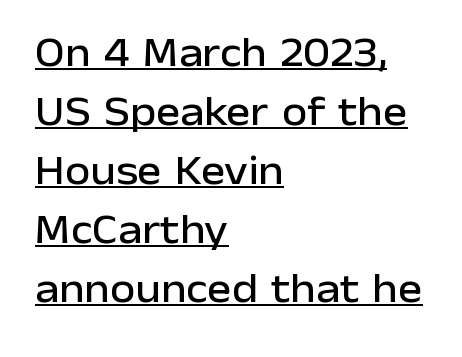
Q: Is the text italic (slanted)? A: No, it is upright.
Q: Is the typeface a serif or a sans-serif typeface? A: Sans-serif.
Q: Is the text underlined? A: Yes.
Q: How is the paragraph aligned? A: Left-aligned.
Q: Is the spacing between letters normal or unusually wide? A: Normal.
Q: Is the spacing between lines tight, normal or loose? A: Normal.
Q: Width (condensed, normal, or wide)? A: Normal.
Q: Stroke contrast? A: Low.
Q: x-height? A: Medium.
Q: Monospaced? A: No.
